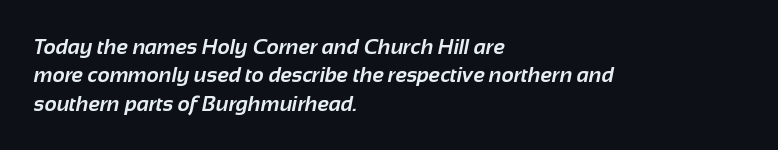
Q: Is the text bold? A: Yes.
Q: Is the text underlined? A: No.
Q: How is the paragraph aligned? A: Left-aligned.
Q: Is the spacing between letters normal or unusually wide? A: Normal.
Q: Is the spacing between lines tight, normal or loose? A: Normal.
